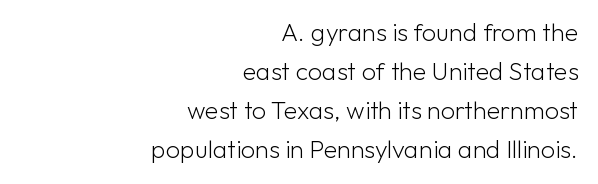
Characters follow at the spacing the type designer built in. Visually the block forms a straight wall on the right and a jagged coastline on the left. Stroke mass is kept to a normal reading level or below. Italic: no, the glyphs are upright roman.
